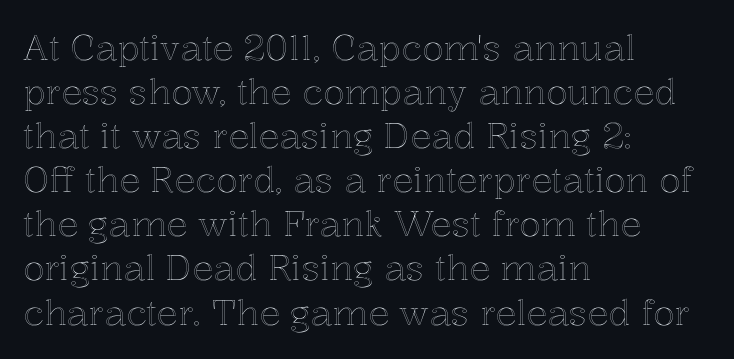
{"italic": "no", "width": "normal", "x_height": "medium", "monospaced": "no", "underline": "no", "align": "left", "line_spacing": "normal", "line_spacing_ratio": 1.26, "letter_spacing": "normal", "letter_spacing_em": 0.0, "glyph_px": 35}
